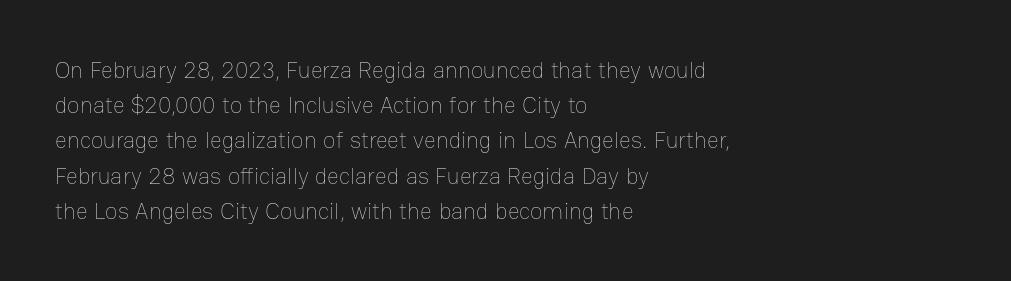
A typesetter would call this leading conventional body-copy spacing. Casual observation: everything's shoved over to the left. Counters stay open thanks to moderate or lighter strokes. The lettering stays uniformly vertical, giving the passage a roman look. No extra tracking has been applied to these lines. The gap between lines stays unmarked.
